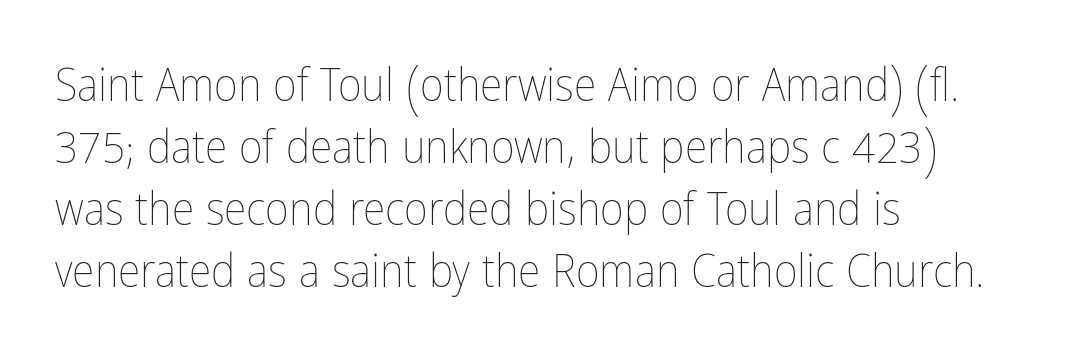
Italic? Not at all — the glyphs are vertical. Compared with typical paragraphs, the rows here are spaced about the same. In CSS terms this would be text-align: left. Do the characters align in a grid? No, the font is proportional. Plain, unruled lines of type. Bold? No — there's no thickening of the strokes.
